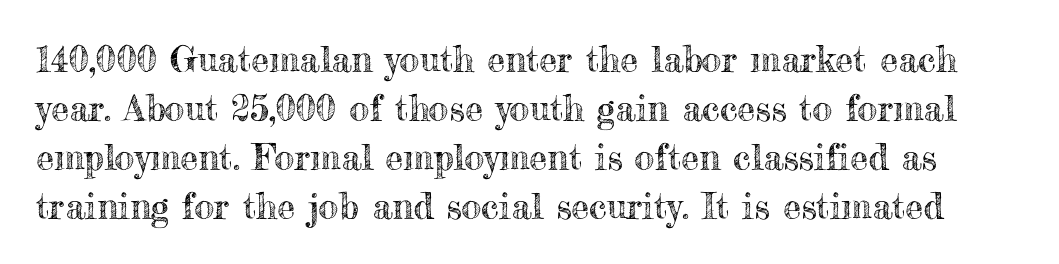
Q: Is the text italic (slanted)? A: No, it is upright.
Q: Is the text underlined? A: No.
Q: Is the spacing between letters normal or unusually wide? A: Normal.
Q: Is the spacing between lines tight, normal or loose? A: Normal.
Q: Width (condensed, normal, or wide)? A: Normal.
Q: x-height? A: Small.
Q: Monospaced? A: No.
